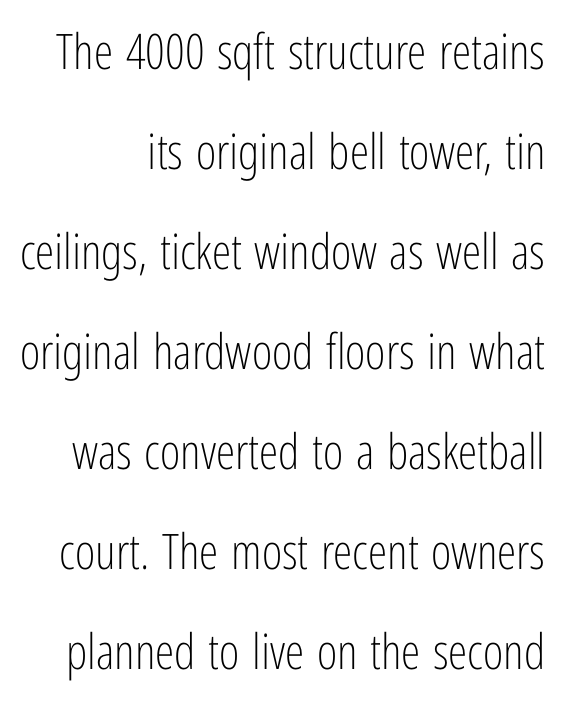
The image shows 49 px light, condensed sans-serif type, upright; set loose line spacing (2.04x), normal letter spacing, not underlined; low stroke contrast and a medium x-height.
